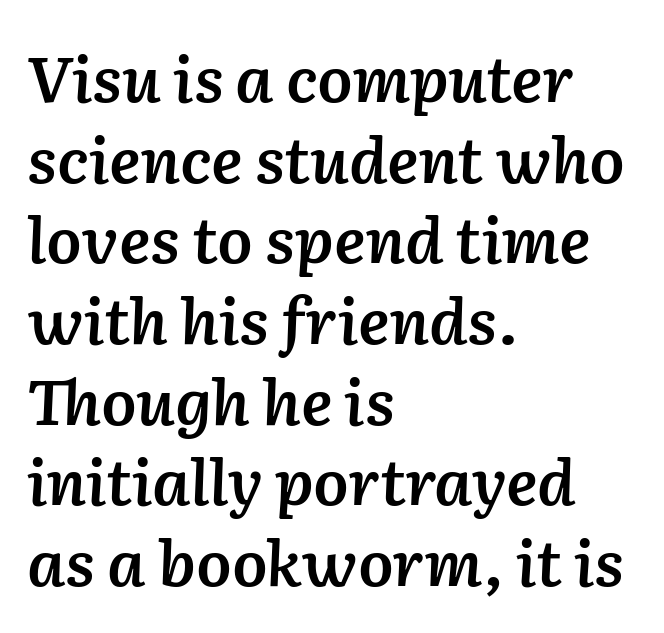
Q: Is the text bold? A: Semi-bold.
Q: Is the text italic (slanted)? A: Yes, it leans right by about 2 degrees.
Q: Is the text underlined? A: No.
Q: How is the paragraph aligned? A: Left-aligned.
Q: Is the spacing between letters normal or unusually wide? A: Normal.
Q: Is the spacing between lines tight, normal or loose? A: Normal.
Q: Width (condensed, normal, or wide)? A: Normal.
Q: Stroke contrast? A: Low.
Q: x-height? A: Medium.
Q: Monospaced? A: No.
